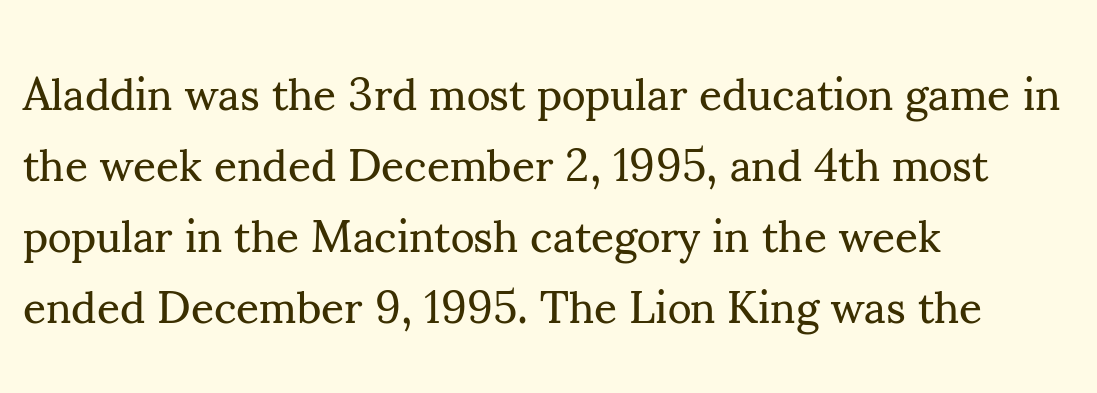
The image shows 45 px regular-weight serif type, upright; set left-aligned, normal line spacing (1.58x), normal letter spacing, not underlined; medium stroke contrast and a small x-height.
